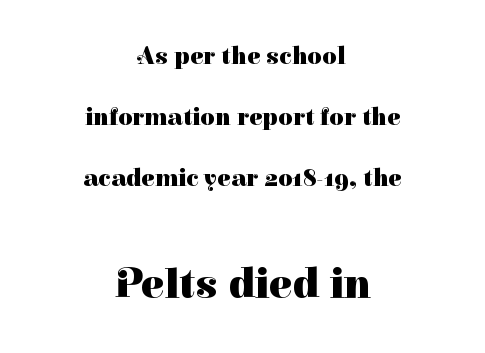
Q: Is the text bold? A: Yes.
Q: Is the text italic (slanted)? A: No, it is upright.
Q: Is the typeface a serif or a sans-serif typeface? A: Serif.
Q: Is the text underlined? A: No.
Q: How is the paragraph aligned? A: Centered.
Q: Is the spacing between letters normal or unusually wide? A: Normal.
Q: Is the spacing between lines tight, normal or loose? A: Loose.
Q: Which block of text is set in a larger size, the first (top) or the second (bottom)? A: The second (bottom) one.
Q: Width (condensed, normal, or wide)? A: Normal.
Q: Stroke contrast? A: High.
Q: x-height? A: Medium.
Q: Monospaced? A: No.
